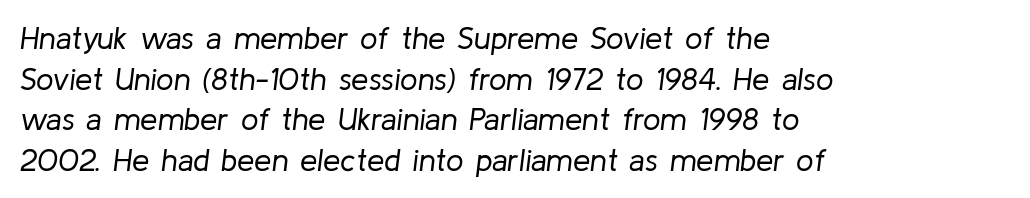
The image shows 31 px regular-weight type, italic (leaning right); set left-aligned, normal line spacing (1.31x), normal letter spacing, not underlined; low stroke contrast and a medium x-height.
